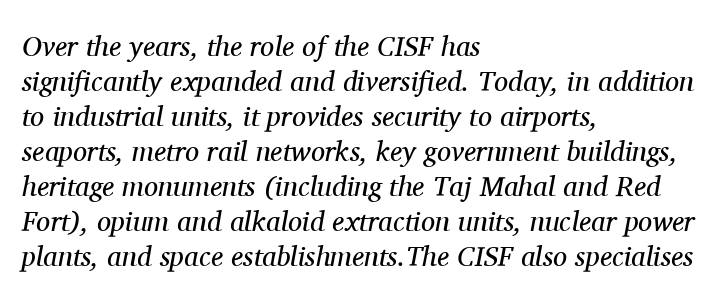
Q: Is the text bold? A: No.
Q: Is the text italic (slanted)? A: Yes, it leans right by about 11 degrees.
Q: Is the typeface a serif or a sans-serif typeface? A: Serif.
Q: Is the text underlined? A: No.
Q: How is the paragraph aligned? A: Left-aligned.
Q: Is the spacing between letters normal or unusually wide? A: Normal.
Q: Is the spacing between lines tight, normal or loose? A: Normal.
Q: Width (condensed, normal, or wide)? A: Normal.
Q: Stroke contrast? A: Medium.
Q: x-height? A: Medium.
Q: Monospaced? A: No.
